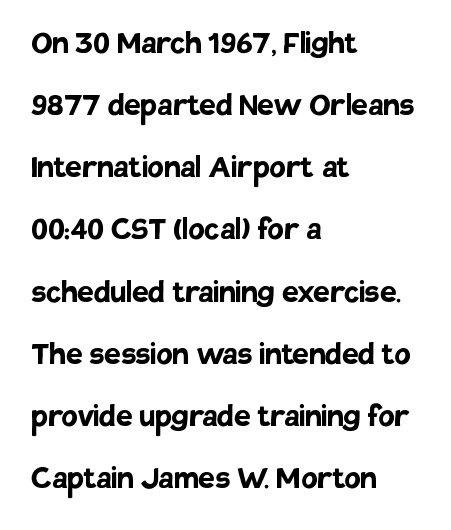
Spacing between characters is what you'd get straight out of the box. Line starts are locked; line ends wander. Looks like regular typesetting: each glyph gets only the width it needs. The rows are spaced the way most documents space them.
